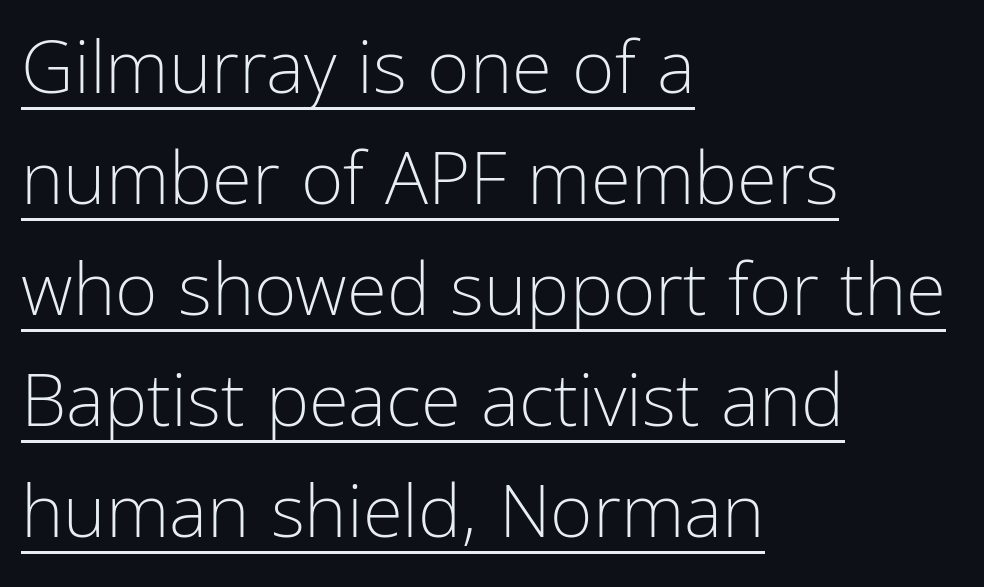
Q: Is the text bold? A: No.
Q: Is the text italic (slanted)? A: No, it is upright.
Q: Is the typeface a serif or a sans-serif typeface? A: Sans-serif.
Q: Is the text underlined? A: Yes.
Q: How is the paragraph aligned? A: Left-aligned.
Q: Is the spacing between letters normal or unusually wide? A: Normal.
Q: Is the spacing between lines tight, normal or loose? A: Normal.
Q: Width (condensed, normal, or wide)? A: Condensed.
Q: Stroke contrast? A: Low.
Q: x-height? A: Medium.
Q: Monospaced? A: No.
